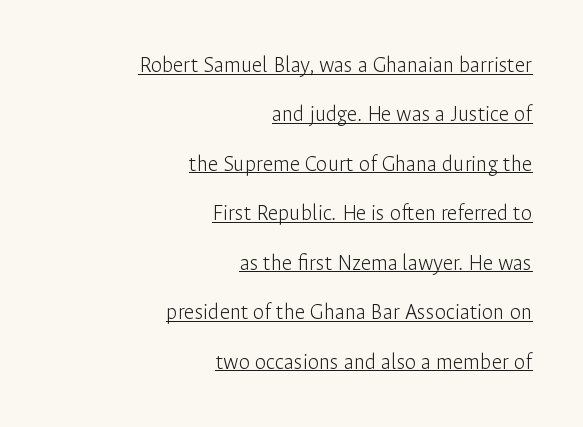
The image shows 23 px text type, upright; set right-aligned, loose line spacing (2.15x), normal letter spacing, underlined.
